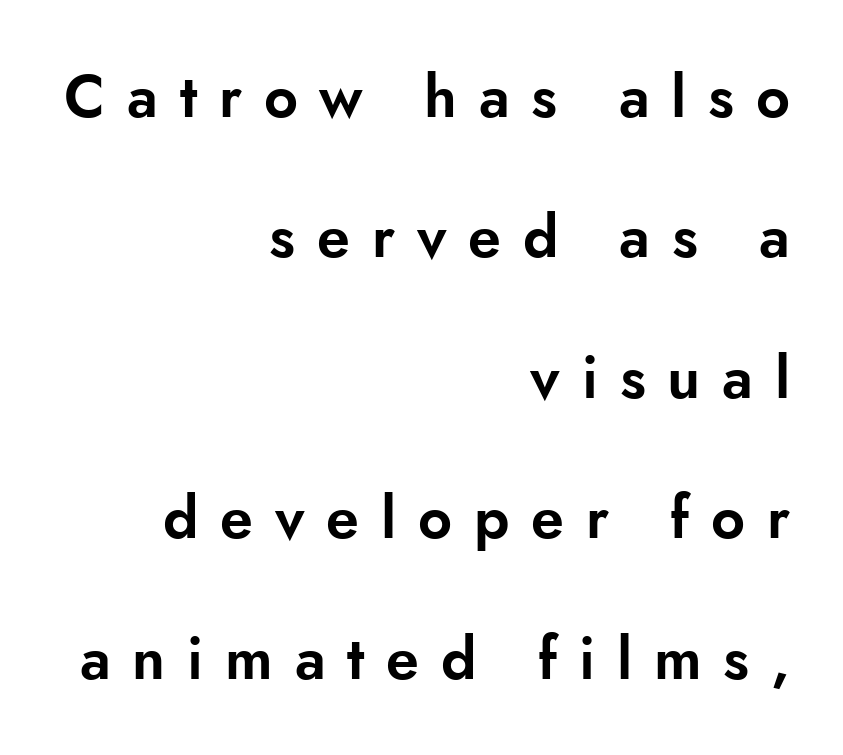
{"serif": "no", "italic": "no", "width": "normal", "stroke_contrast": "low", "x_height": "small", "monospaced": "no", "underline": "no", "align": "right", "line_spacing": "loose", "line_spacing_ratio": 2.38, "letter_spacing": "wide", "letter_spacing_em": 0.37, "glyph_px": 59}
